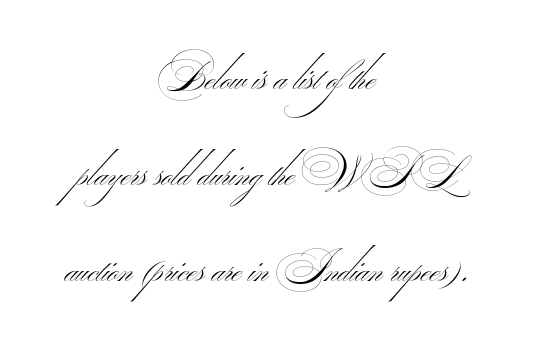
Q: Is the text bold? A: No.
Q: Is the typeface a serif or a sans-serif typeface? A: Sans-serif.
Q: Is the text underlined? A: No.
Q: How is the paragraph aligned? A: Centered.
Q: Is the spacing between letters normal or unusually wide? A: Normal.
Q: Is the spacing between lines tight, normal or loose? A: Loose.
Q: Width (condensed, normal, or wide)? A: Wide.
Q: Stroke contrast? A: Medium.
Q: Monospaced? A: No.
